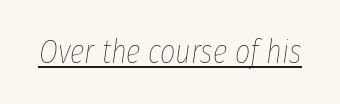
{"italic": "yes", "lean": "right", "slant_degrees": 8, "bold": "no", "weight": "thin", "width": "condensed", "stroke_contrast": "low", "x_height": "medium", "monospaced": "no", "underline": "yes", "letter_spacing": "normal", "letter_spacing_em": 0.0, "glyph_px": 33}
